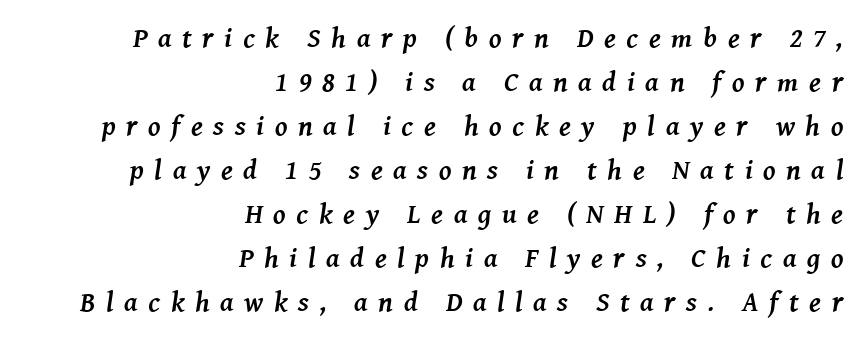
Nobody drew a line under any word here. Think of a printed novel: that variable character pitch is what you see here. Every character sits at an angle, as italics do. The face used here is rendered with a markedly widened letterfit. I'd describe the lettering as bold — thick and assertive.
